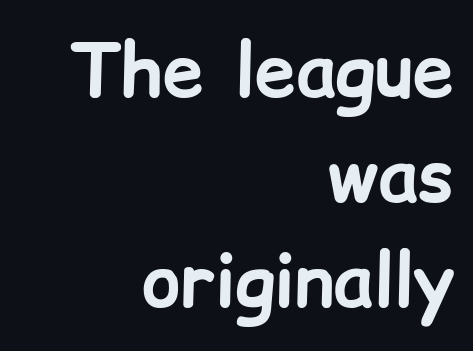
Q: Is the text bold? A: Yes.
Q: Is the text italic (slanted)? A: No, it is upright.
Q: Is the typeface a serif or a sans-serif typeface? A: Sans-serif.
Q: Is the text underlined? A: No.
Q: How is the paragraph aligned? A: Right-aligned.
Q: Is the spacing between letters normal or unusually wide? A: Normal.
Q: Is the spacing between lines tight, normal or loose? A: Normal.
Q: Width (condensed, normal, or wide)? A: Normal.
Q: Stroke contrast? A: Low.
Q: x-height? A: Medium.
Q: Monospaced? A: No.
